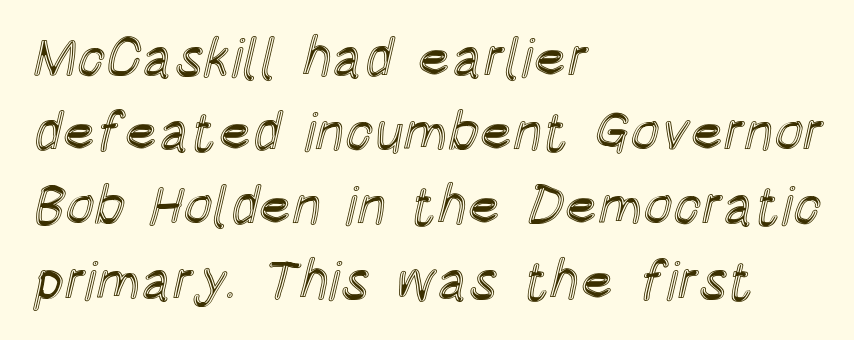
{"width": "condensed", "x_height": "large", "monospaced": "no", "underline": "no", "align": "left", "line_spacing": "normal", "line_spacing_ratio": 1.35, "letter_spacing": "normal", "letter_spacing_em": 0.0, "glyph_px": 55}
